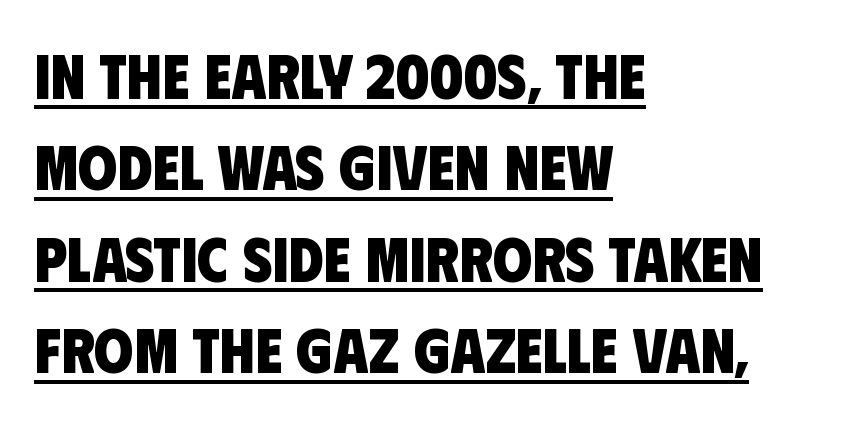
The image shows 63 px heavy, condensed sans-serif type; set left-aligned, normal line spacing (1.45x), normal letter spacing, underlined; low stroke contrast and a large x-height.
